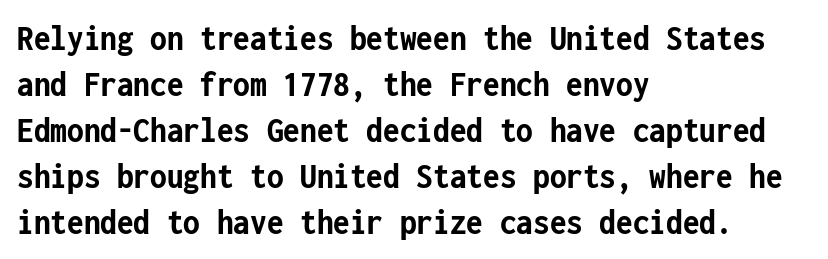
The image shows 38 px semibold, condensed sans-serif type, upright, monospaced; set left-aligned, line spacing 1.21x, normal letter spacing, not underlined; low stroke contrast and a medium x-height.
